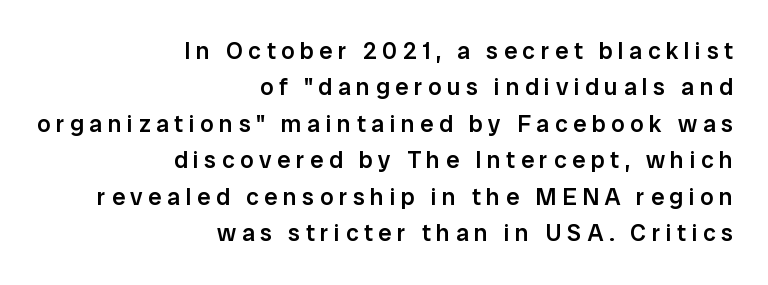
{"italic": "no", "bold": "semi", "underline": "no", "align": "right", "line_spacing": "normal", "line_spacing_ratio": 1.52, "letter_spacing": "wide", "letter_spacing_em": 0.23, "glyph_px": 24}
